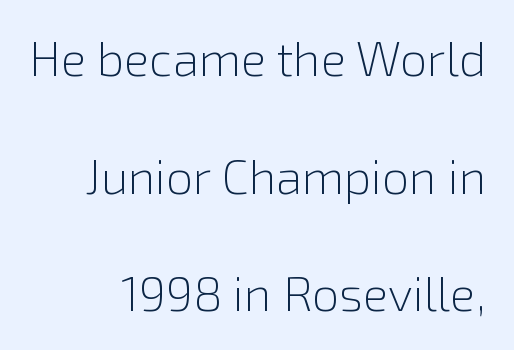
The image shows 48 px light sans-serif type, upright; set right-aligned, loose line spacing (2.45x), normal letter spacing, not underlined; a medium x-height.
